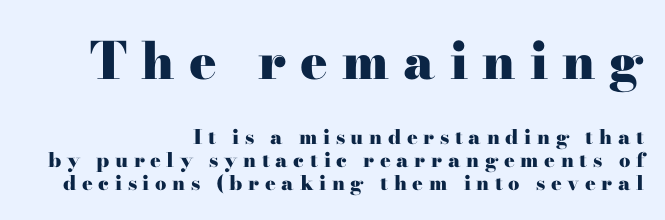
Q: Is the text bold? A: Yes.
Q: Is the text italic (slanted)? A: No, it is upright.
Q: Is the typeface a serif or a sans-serif typeface? A: Serif.
Q: Is the text underlined? A: No.
Q: How is the paragraph aligned? A: Right-aligned.
Q: Is the spacing between letters normal or unusually wide? A: Unusually wide.
Q: Which block of text is set in a larger size, the first (top) or the second (bottom)? A: The first (top) one.
Q: Width (condensed, normal, or wide)? A: Wide.
Q: Stroke contrast? A: High.
Q: x-height? A: Small.
Q: Monospaced? A: No.
